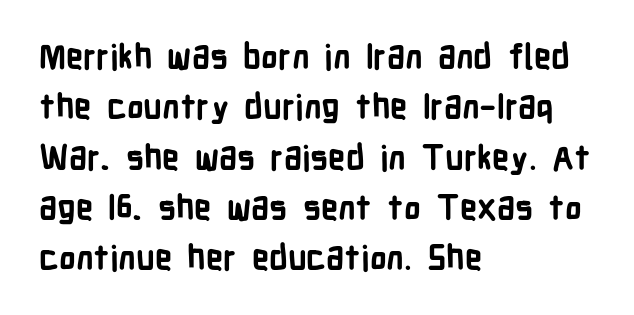
Q: Is the text bold? A: Yes.
Q: Is the text italic (slanted)? A: No, it is upright.
Q: Is the typeface a serif or a sans-serif typeface? A: Sans-serif.
Q: Is the text underlined? A: No.
Q: How is the paragraph aligned? A: Left-aligned.
Q: Is the spacing between letters normal or unusually wide? A: Normal.
Q: Is the spacing between lines tight, normal or loose? A: Normal.
Q: Width (condensed, normal, or wide)? A: Condensed.
Q: Stroke contrast? A: Low.
Q: x-height? A: Medium.
Q: Monospaced? A: No.
